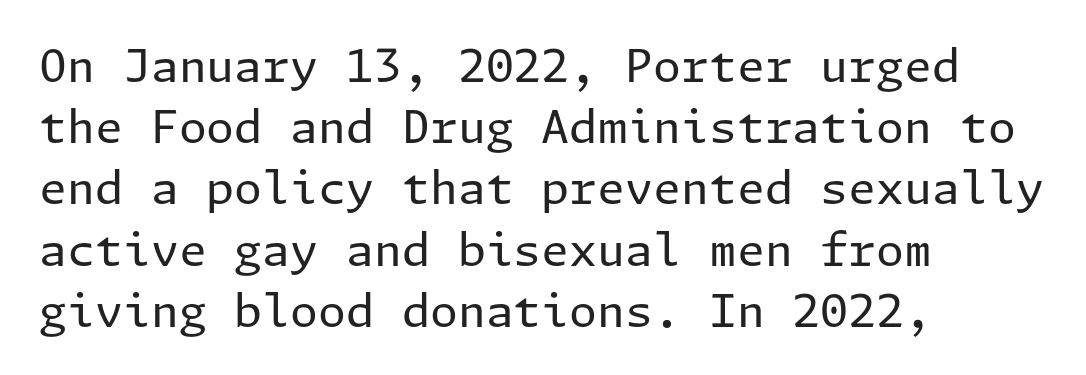
Q: Is the text bold? A: No.
Q: Is the text italic (slanted)? A: No, it is upright.
Q: Is the typeface a serif or a sans-serif typeface? A: Sans-serif.
Q: Is the text underlined? A: No.
Q: How is the paragraph aligned? A: Left-aligned.
Q: Is the spacing between letters normal or unusually wide? A: Normal.
Q: Is the spacing between lines tight, normal or loose? A: Normal.
Q: Width (condensed, normal, or wide)? A: Normal.
Q: Stroke contrast? A: Low.
Q: x-height? A: Medium.
